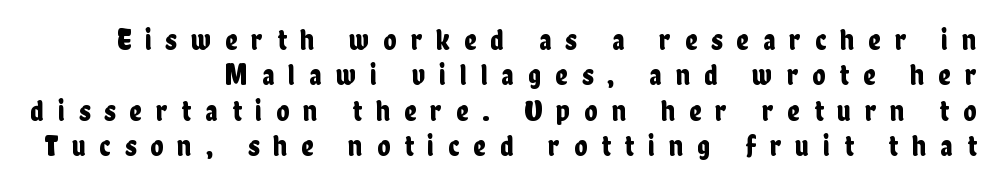
{"serif": "no", "italic": "no", "width": "condensed", "stroke_contrast": "low", "x_height": "medium", "monospaced": "no", "underline": "no", "align": "right", "line_spacing_ratio": 1.18, "letter_spacing": "wide", "letter_spacing_em": 0.47, "glyph_px": 30}
